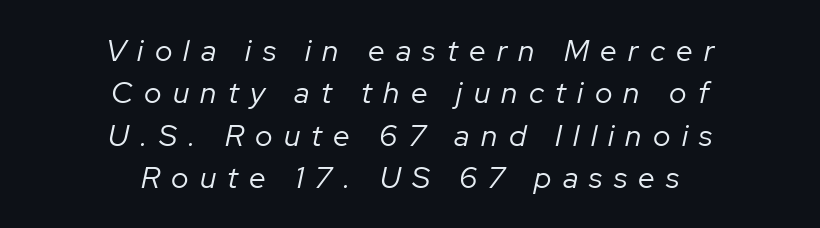
There's an unmistakable incline to the writing here. No extra ink here — the face is not bold. Vertically, the passage feels balanced, rows spaced as you'd expect. Do the characters align in a grid? No, the font is proportional. There is plenty of visible air inserted between adjacent glyphs.
